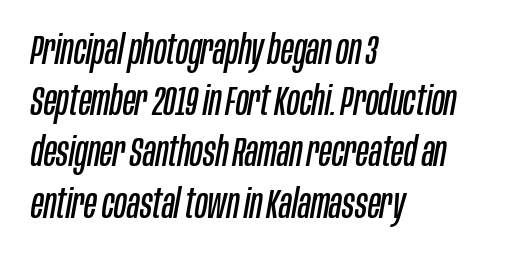
You could not count columns in this text — the font is proportionally spaced. Compared with ordinary roman type, these characters are visibly tilted. Stems here are at most as thick as an everyday book face. Is there much room between lines? A standard amount, neither cramped nor airy. The horizontal fit of the characters is conventional and even. Nobody drew a line under any word here.
